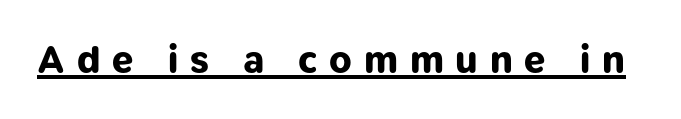
{"serif": "no", "bold": "yes", "weight": "bold", "width": "normal", "stroke_contrast": "low", "x_height": "medium", "monospaced": "no", "underline": "yes", "letter_spacing": "wide", "letter_spacing_em": 0.31, "glyph_px": 38}
